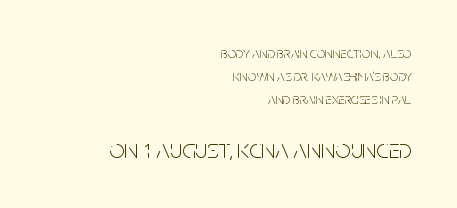
Q: Is the text bold? A: No.
Q: Is the text italic (slanted)? A: No, it is upright.
Q: Is the text underlined? A: No.
Q: How is the paragraph aligned? A: Right-aligned.
Q: Is the spacing between letters normal or unusually wide? A: Normal.
Q: Is the spacing between lines tight, normal or loose? A: Normal.
Q: Which block of text is set in a larger size, the first (top) or the second (bottom)? A: The second (bottom) one.
